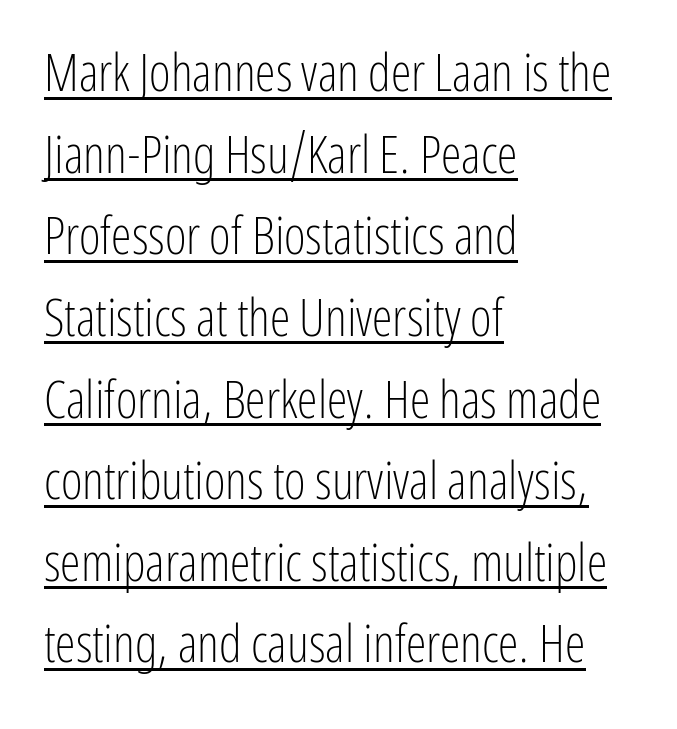
{"serif": "no", "italic": "no", "bold": "no", "weight": "light", "width": "condensed", "stroke_contrast": "low", "x_height": "medium", "monospaced": "no", "underline": "yes", "align": "left", "line_spacing": "normal", "line_spacing_ratio": 1.57, "letter_spacing": "normal", "letter_spacing_em": 0.0, "glyph_px": 52}
